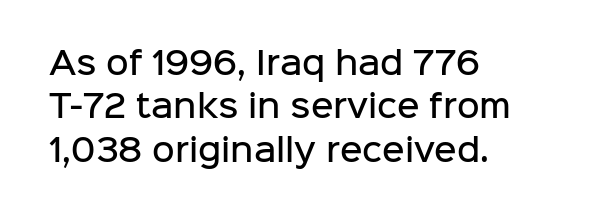
{"serif": "no", "italic": "no", "bold": "semi", "weight": "semibold", "width": "normal", "stroke_contrast": "low", "x_height": "medium", "monospaced": "no", "underline": "no", "align": "left", "line_spacing": "normal", "line_spacing_ratio": 1.4, "letter_spacing": "normal", "letter_spacing_em": 0.0, "glyph_px": 31}
